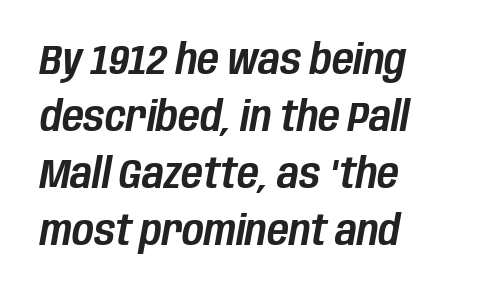
The image shows 42 px condensed type, italic (leaning right); set left-aligned, normal line spacing (1.36x), normal letter spacing, not underlined; low stroke contrast and a large x-height.
